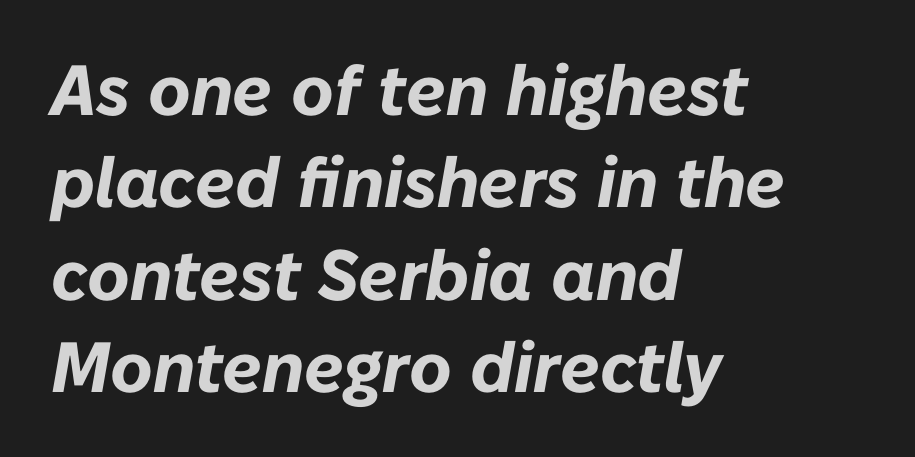
The image shows 71 px bold type, italic (leaning right); set left-aligned, normal line spacing (1.3x), normal letter spacing, not underlined; low stroke contrast and a medium x-height.
